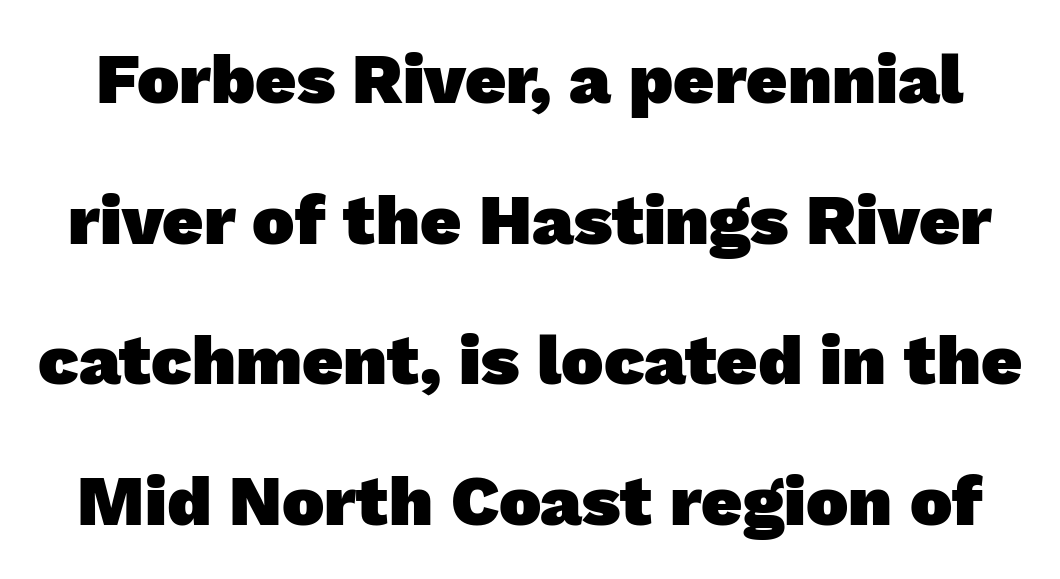
Q: Is the text bold? A: Yes.
Q: Is the typeface a serif or a sans-serif typeface? A: Sans-serif.
Q: Is the text underlined? A: No.
Q: Is the spacing between letters normal or unusually wide? A: Normal.
Q: Is the spacing between lines tight, normal or loose? A: Loose.
Q: Width (condensed, normal, or wide)? A: Normal.
Q: Stroke contrast? A: Low.
Q: x-height? A: Medium.
Q: Monospaced? A: No.
